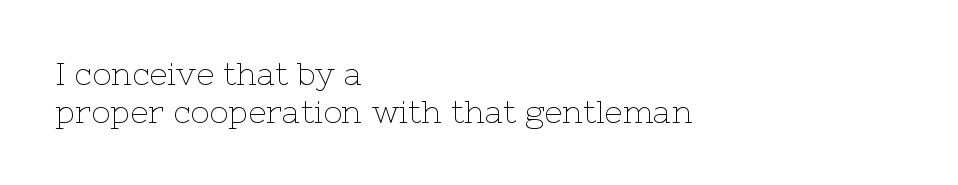
{"serif": "yes", "italic": "no", "bold": "no", "weight": "thin", "width": "normal", "stroke_contrast": "low", "x_height": "medium", "monospaced": "no", "underline": "no", "align": "left", "line_spacing_ratio": 1.18, "letter_spacing": "normal", "letter_spacing_em": 0.0, "glyph_px": 32}
